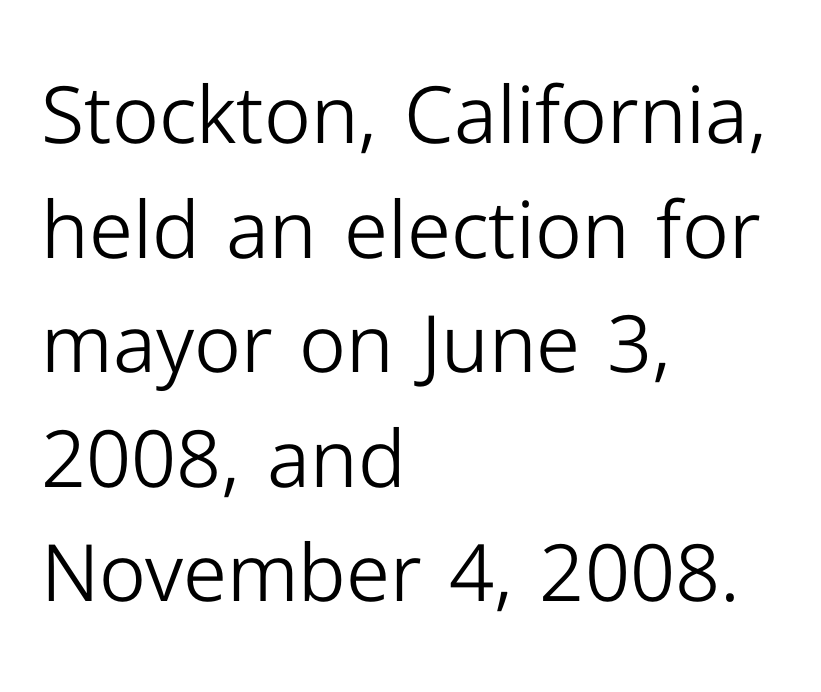
The image shows 79 px light sans-serif type, upright; set left-aligned, normal line spacing (1.45x), normal letter spacing, not underlined; low stroke contrast and a medium x-height.
